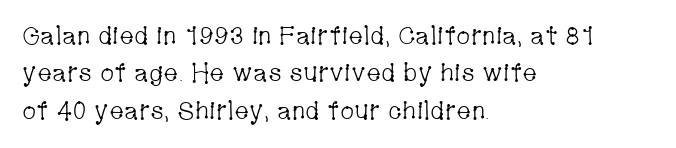
{"italic": "no", "bold": "no", "underline": "no", "align": "left", "line_spacing": "normal", "line_spacing_ratio": 1.5, "letter_spacing": "normal", "letter_spacing_em": 0.0, "glyph_px": 25}
